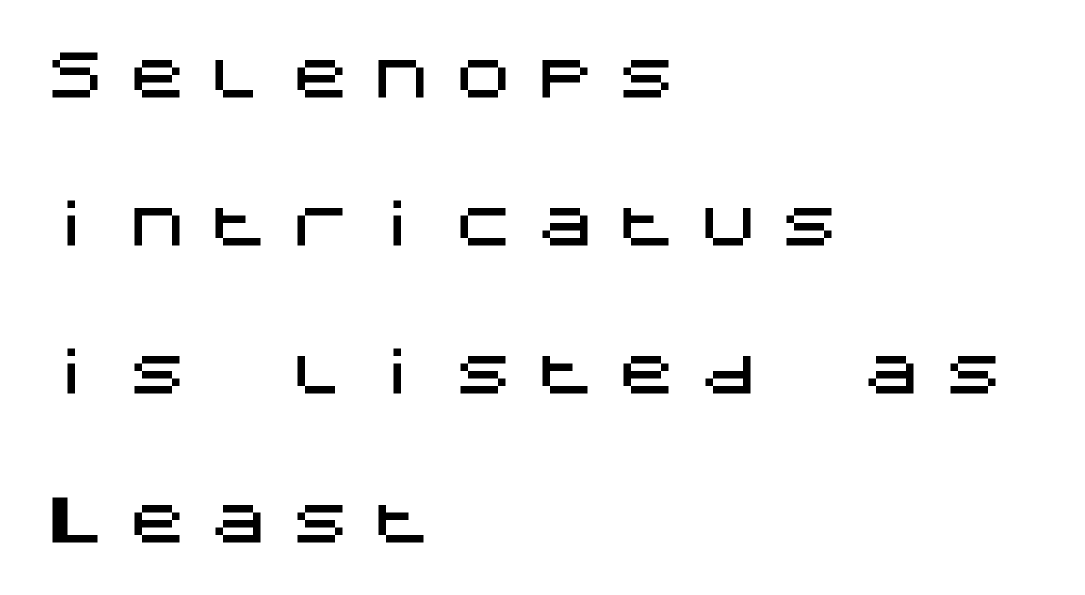
Descenders are the only things crossing below the line. The rendering shows plain stroke endings on the letterforms — a sans-serif design. It's the straight-up-and-down kind of type. The face used here is rendered with a markedly widened letterfit. Whoever set this chose breathing room over compactness in the vertical rhythm.
